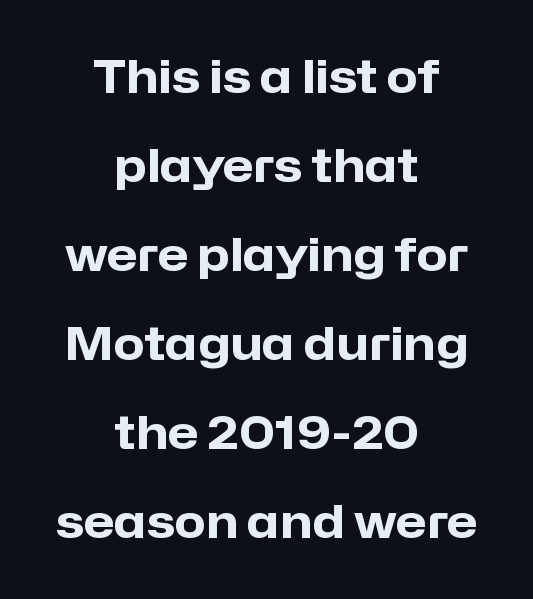
The image shows 45 px heavy sans-serif type, upright; set centered, loose line spacing (1.98x), normal letter spacing, not underlined; low stroke contrast and a medium x-height.
